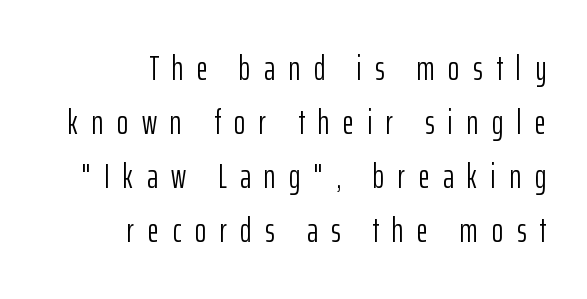
{"serif": "no", "italic": "no", "bold": "no", "weight": "light", "width": "condensed", "stroke_contrast": "low", "x_height": "medium", "monospaced": "no", "underline": "no", "align": "right", "line_spacing": "normal", "line_spacing_ratio": 1.59, "letter_spacing": "wide", "letter_spacing_em": 0.4, "glyph_px": 34}
